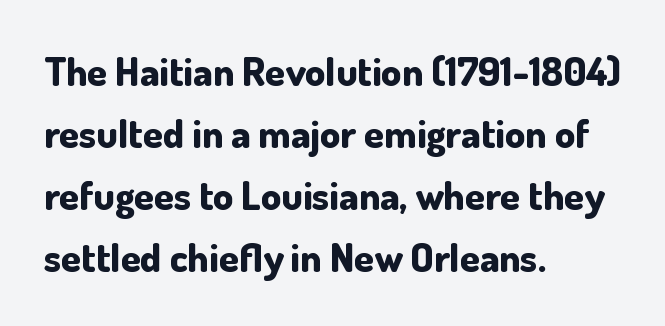
{"serif": "no", "italic": "no", "bold": "yes", "weight": "bold", "width": "normal", "stroke_contrast": "low", "x_height": "small", "monospaced": "no", "underline": "no", "align": "left", "line_spacing": "normal", "line_spacing_ratio": 1.55, "letter_spacing": "normal", "letter_spacing_em": 0.0, "glyph_px": 40}
